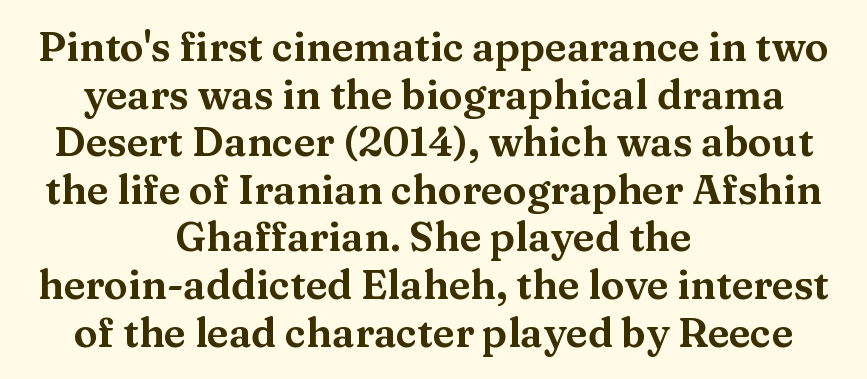
{"serif": "yes", "italic": "no", "width": "wide", "stroke_contrast": "medium", "x_height": "medium", "monospaced": "no", "underline": "no", "align": "center", "line_spacing_ratio": 1.19, "letter_spacing": "normal", "letter_spacing_em": 0.0, "glyph_px": 40}
